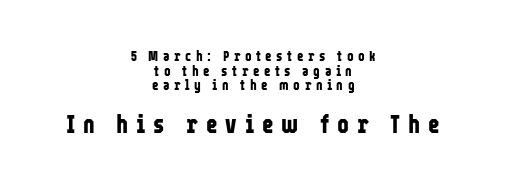
The image shows 25 px bold type, upright; set centered, tight line spacing (1.04x), unusually wide letter spacing (+0.32 em), not underlined; the second (bottom) block is 1.79x larger.
